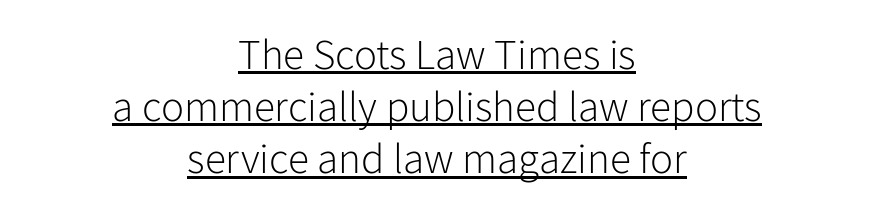
{"serif": "no", "italic": "no", "bold": "no", "weight": "light", "width": "normal", "stroke_contrast": "low", "x_height": "medium", "monospaced": "no", "underline": "yes", "align": "center", "line_spacing_ratio": 1.21, "letter_spacing": "normal", "letter_spacing_em": 0.0, "glyph_px": 43}
